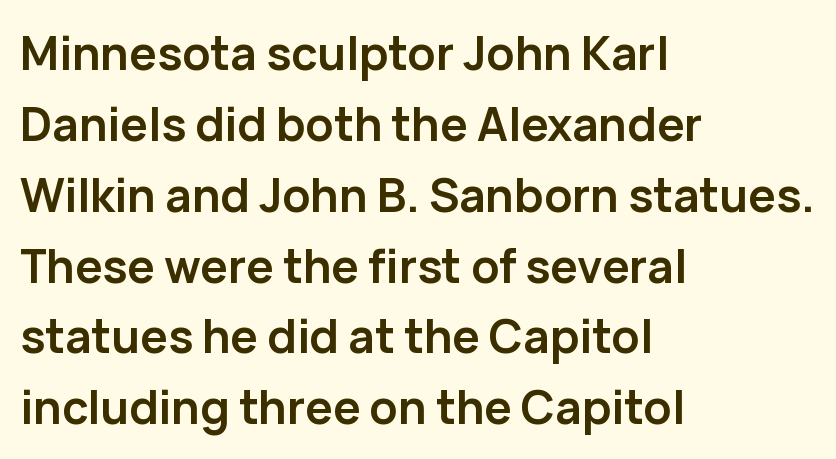
Notice how descenders clear the ascenders below comfortably — that's standard leading. These words are printed bold, with thick strokes throughout. Which margin do the lines hug? The left one — the right edge is uneven. Font category for this specimen: sans-serif. Look at the tracking — it's just the regular setting, nothing added.
